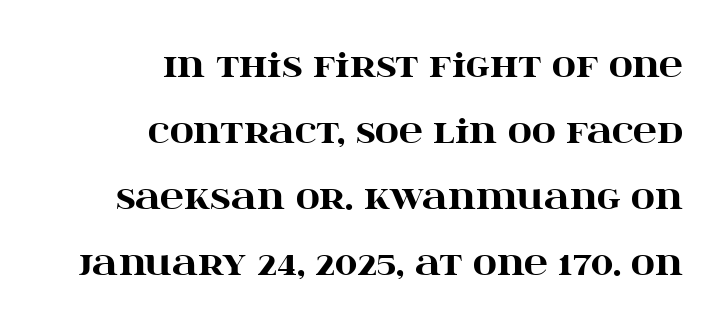
The image shows 33 px heavy, wide serif type, upright; set right-aligned, loose line spacing (2.0x), normal letter spacing, not underlined; high stroke contrast and a large x-height.
